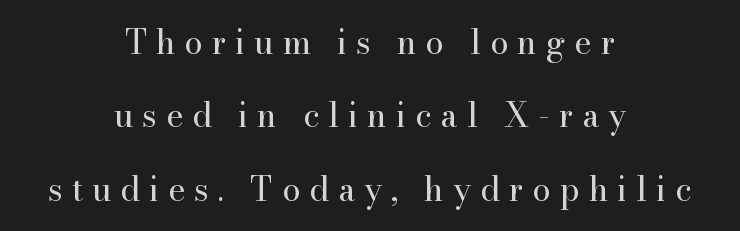
Q: Is the text bold? A: No.
Q: Is the text italic (slanted)? A: No, it is upright.
Q: Is the typeface a serif or a sans-serif typeface? A: Serif.
Q: Is the text underlined? A: No.
Q: How is the paragraph aligned? A: Centered.
Q: Is the spacing between letters normal or unusually wide? A: Unusually wide.
Q: Is the spacing between lines tight, normal or loose? A: Loose.
Q: Width (condensed, normal, or wide)? A: Normal.
Q: Stroke contrast? A: High.
Q: x-height? A: Small.
Q: Monospaced? A: No.
